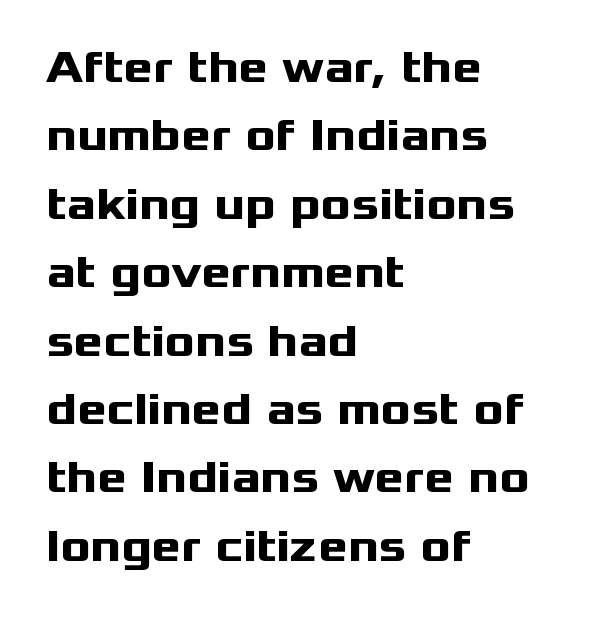
{"serif": "no", "italic": "no", "bold": "yes", "weight": "heavy", "width": "wide", "stroke_contrast": "medium", "x_height": "medium", "monospaced": "no", "underline": "no", "align": "left", "line_spacing": "normal", "line_spacing_ratio": 1.52, "letter_spacing": "normal", "letter_spacing_em": 0.0, "glyph_px": 45}
